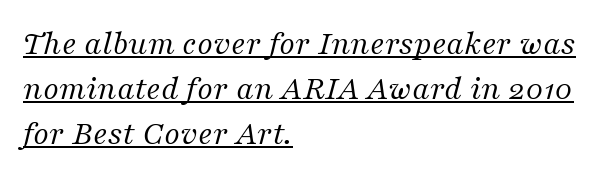
{"serif": "yes", "italic": "yes", "lean": "right", "slant_degrees": 16, "bold": "no", "weight": "regular", "width": "normal", "stroke_contrast": "medium", "x_height": "medium", "monospaced": "no", "underline": "yes", "align": "left", "line_spacing": "normal", "line_spacing_ratio": 1.32, "letter_spacing": "normal", "letter_spacing_em": 0.0, "glyph_px": 34}
